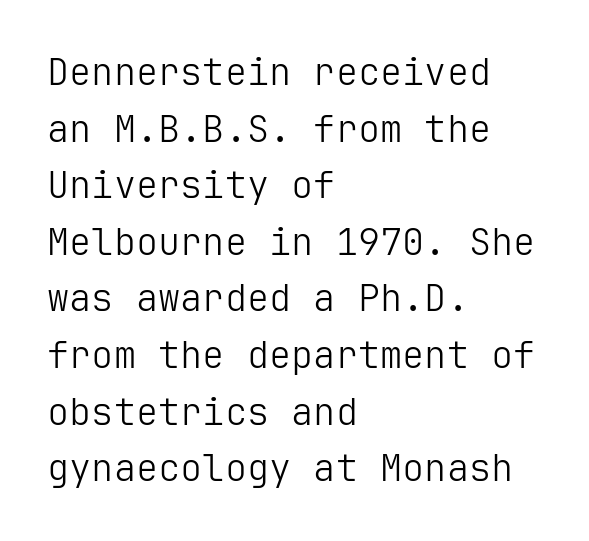
{"serif": "no", "italic": "no", "bold": "no", "weight": "light", "width": "normal", "stroke_contrast": "low", "x_height": "medium", "underline": "no", "align": "left", "line_spacing": "normal", "line_spacing_ratio": 1.53, "letter_spacing": "normal", "letter_spacing_em": 0.0, "glyph_px": 37}
